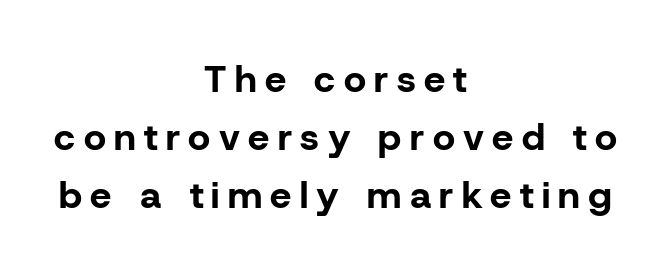
{"serif": "no", "italic": "no", "bold": "yes", "weight": "bold", "width": "normal", "stroke_contrast": "low", "x_height": "medium", "monospaced": "no", "underline": "no", "align": "center", "line_spacing": "normal", "line_spacing_ratio": 1.52, "letter_spacing": "wide", "letter_spacing_em": 0.22, "glyph_px": 38}
